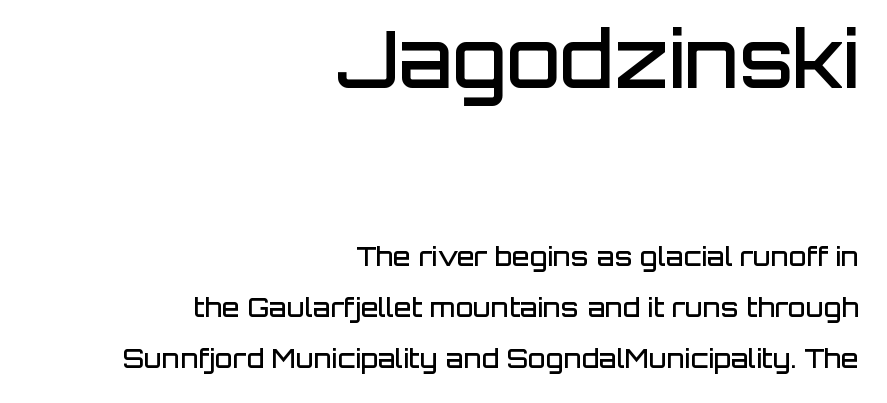
The baseline area is clear. Each letter keeps its own natural width here, so spacing adapts to shape. Students, note that the glyphs here touch the page at normal intervals. Each new line begins a long way beneath the previous one.
